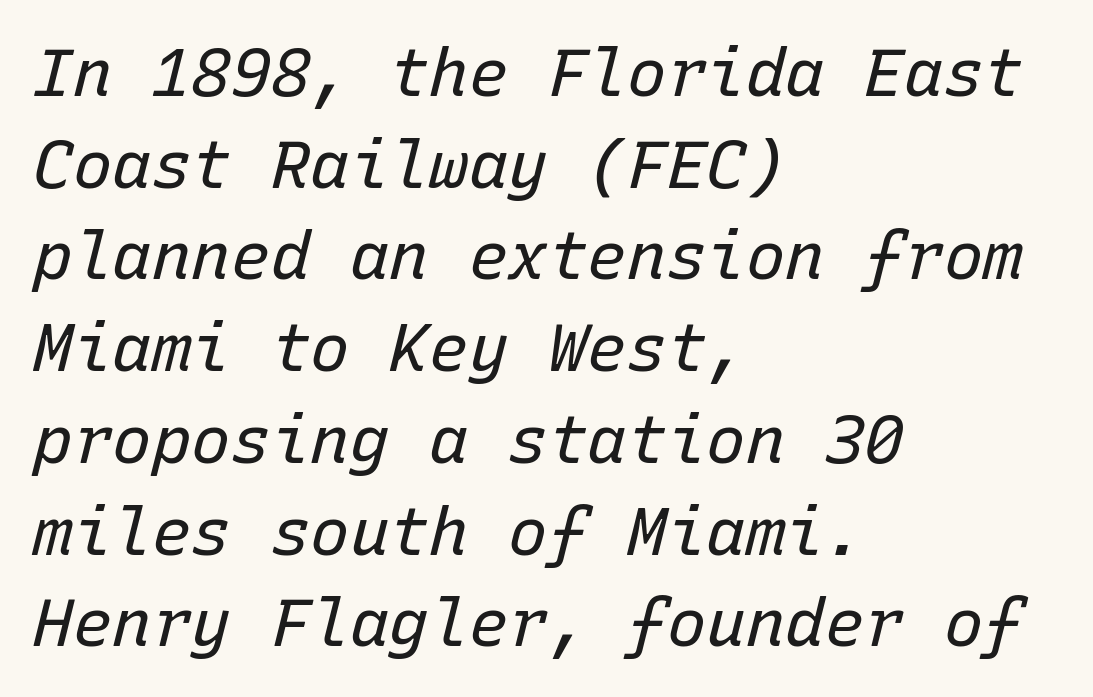
The image shows 66 px regular-weight type, italic (leaning right), monospaced; set left-aligned, normal line spacing (1.39x), normal letter spacing, not underlined; low stroke contrast and a medium x-height.
